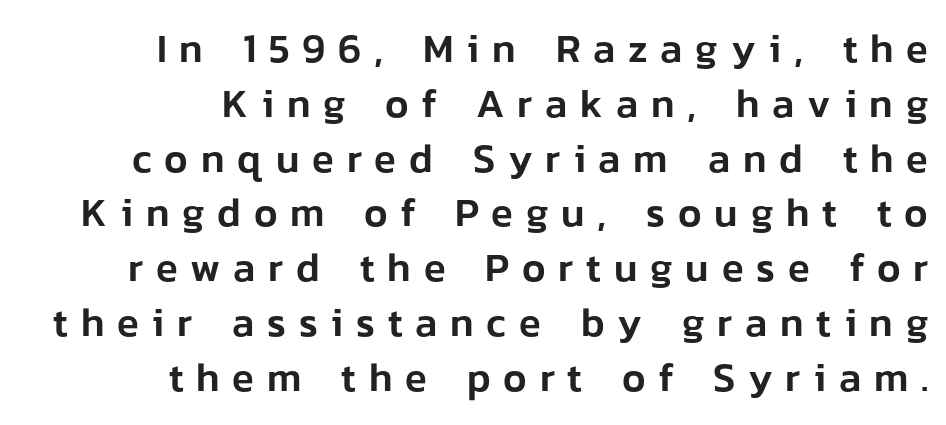
The image shows 40 px sans-serif type, upright; set right-aligned, normal line spacing (1.37x), unusually wide letter spacing (+0.32 em), not underlined; low stroke contrast and a medium x-height.
